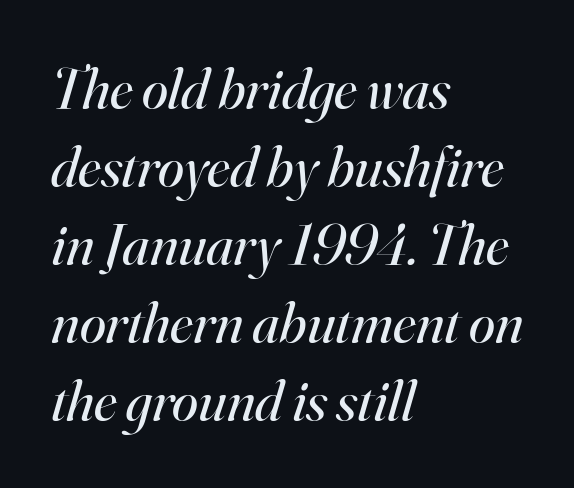
Q: Is the text bold? A: No.
Q: Is the text italic (slanted)? A: Yes, it leans right by about 16 degrees.
Q: Is the typeface a serif or a sans-serif typeface? A: Serif.
Q: Is the text underlined? A: No.
Q: How is the paragraph aligned? A: Left-aligned.
Q: Is the spacing between letters normal or unusually wide? A: Normal.
Q: Is the spacing between lines tight, normal or loose? A: Normal.
Q: Width (condensed, normal, or wide)? A: Normal.
Q: Stroke contrast? A: High.
Q: x-height? A: Small.
Q: Monospaced? A: No.
